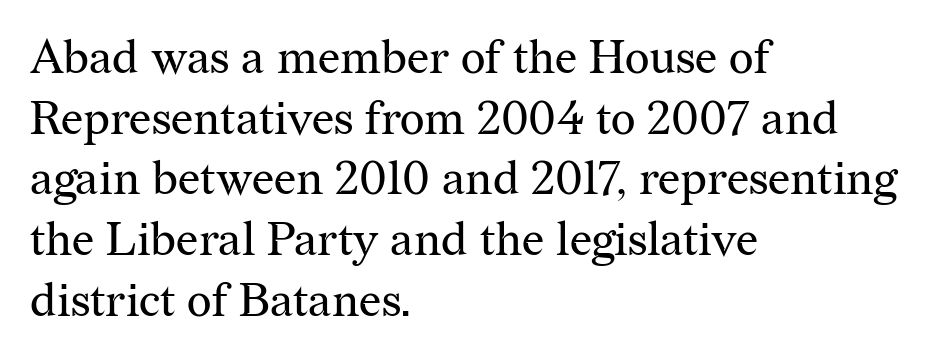
The image shows 47 px regular-weight serif type, upright; set left-aligned, normal line spacing (1.29x), normal letter spacing, not underlined; medium stroke contrast and a medium x-height.
